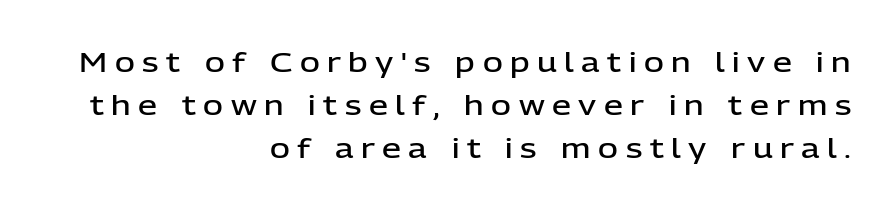
The image shows 27 px text type, upright; set right-aligned, normal line spacing (1.6x), unusually wide letter spacing (+0.28 em), not underlined.
